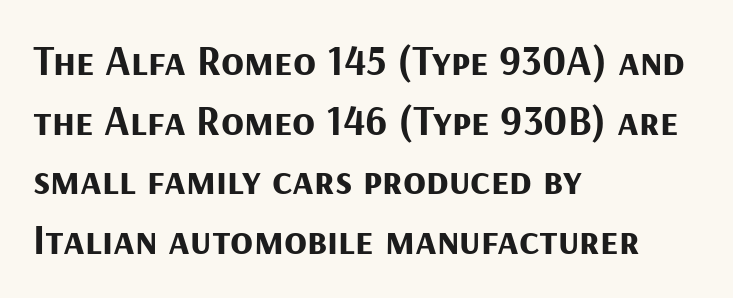
{"serif": "no", "italic": "no", "bold": "yes", "weight": "bold", "width": "normal", "stroke_contrast": "medium", "x_height": "medium", "monospaced": "no", "underline": "no", "align": "left", "line_spacing": "normal", "line_spacing_ratio": 1.42, "letter_spacing": "normal", "letter_spacing_em": 0.0, "glyph_px": 42}
